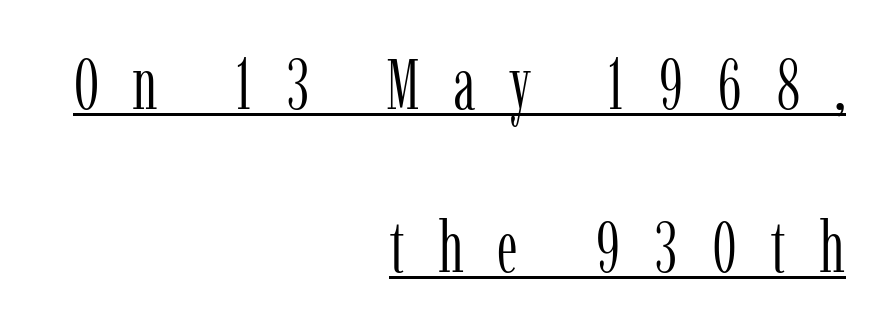
Q: Is the text bold? A: No.
Q: Is the text italic (slanted)? A: No, it is upright.
Q: Is the typeface a serif or a sans-serif typeface? A: Serif.
Q: Is the text underlined? A: Yes.
Q: How is the paragraph aligned? A: Right-aligned.
Q: Is the spacing between letters normal or unusually wide? A: Unusually wide.
Q: Is the spacing between lines tight, normal or loose? A: Loose.
Q: Width (condensed, normal, or wide)? A: Condensed.
Q: Stroke contrast? A: Low.
Q: x-height? A: Medium.
Q: Monospaced? A: No.
